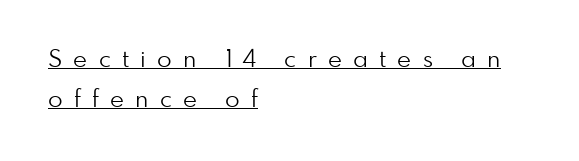
{"italic": "no", "bold": "no", "underline": "yes", "align": "left", "line_spacing": "normal", "line_spacing_ratio": 1.65, "letter_spacing": "wide", "letter_spacing_em": 0.47, "glyph_px": 24}
